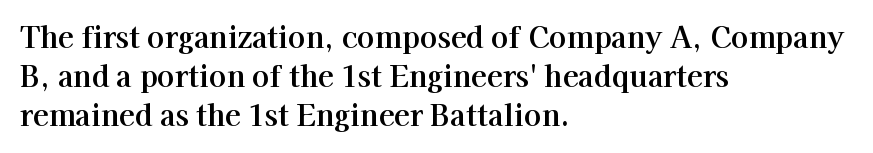
Each word holds together tightly as a unit, with standard inter-letter gaps. The axis of the letterforms is exactly vertical. In terms of letterform style, serifs are clearly present. Nobody drew a line under any word here. Evenly set lines give the paragraph a standard silhouette.
